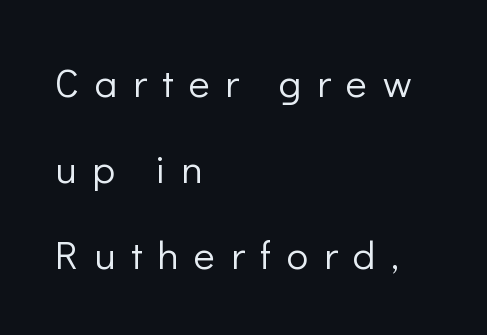
The image shows 40 px light sans-serif type, upright; set left-aligned, loose line spacing (2.15x), unusually wide letter spacing (+0.39 em), not underlined; low stroke contrast and a medium x-height.
